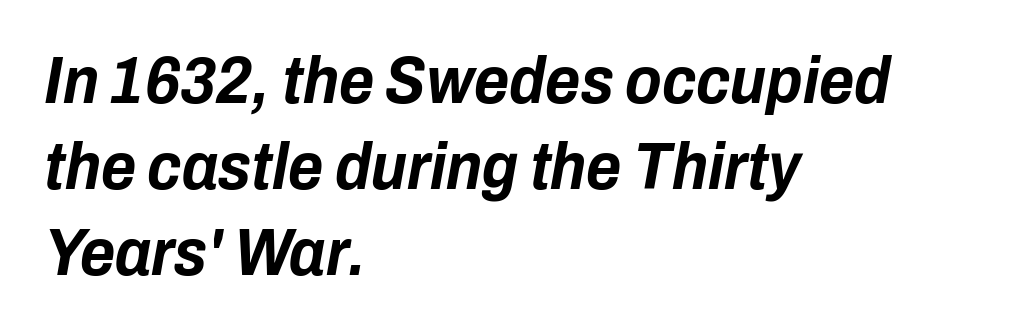
{"italic": "yes", "lean": "right", "slant_degrees": 10, "bold": "yes", "weight": "bold", "width": "condensed", "stroke_contrast": "low", "x_height": "medium", "monospaced": "no", "underline": "no", "align": "left", "line_spacing": "normal", "line_spacing_ratio": 1.28, "letter_spacing": "normal", "letter_spacing_em": 0.0, "glyph_px": 67}
